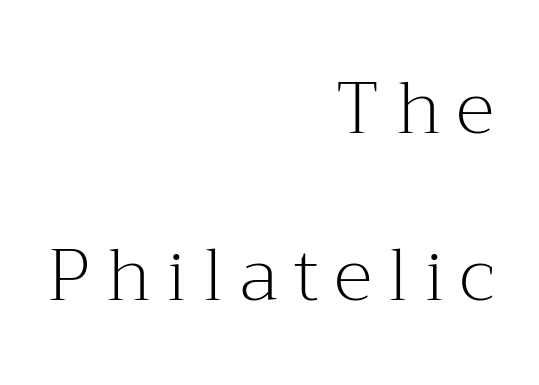
{"serif": "yes", "italic": "no", "bold": "no", "weight": "light", "width": "normal", "stroke_contrast": "medium", "x_height": "medium", "monospaced": "no", "underline": "no", "align": "right", "line_spacing": "loose", "line_spacing_ratio": 2.29, "letter_spacing": "wide", "letter_spacing_em": 0.22, "glyph_px": 73}
